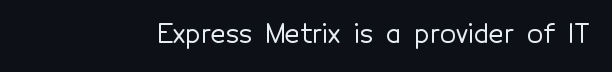
Is there any slant? The stems are plumb. Descenders are the only things crossing below the line. The line texture is even and compact thanks to regular tracking.
